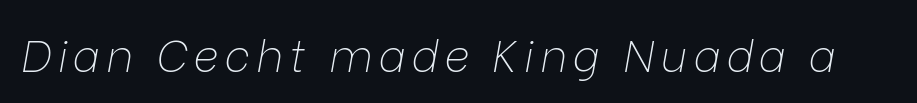
{"italic": "yes", "lean": "right", "slant_degrees": 9, "bold": "no", "weight": "thin", "width": "normal", "stroke_contrast": "low", "x_height": "medium", "monospaced": "no", "underline": "no", "glyph_px": 44}
